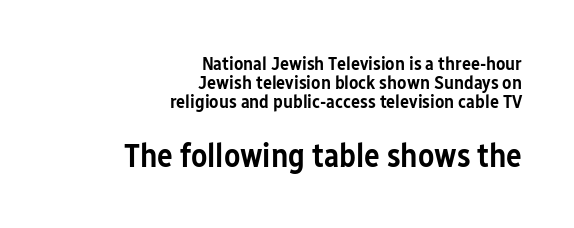
The image shows 33 px semibold, condensed sans-serif type, upright; set right-aligned, tight line spacing (0.99x), normal letter spacing, not underlined; the second (bottom) block is 1.74x larger; low stroke contrast and a medium x-height.
